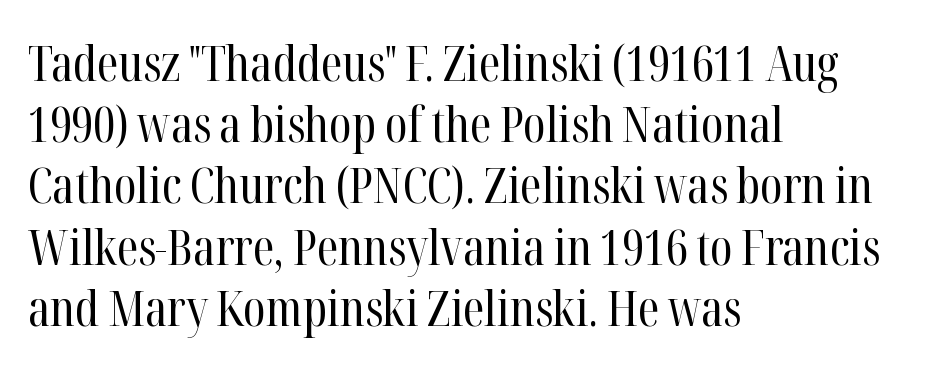
There is no visible air inserted between adjacent glyphs. Every row of glyphs begins at an identical x-position on the left. Rule under the text: the space is simply empty. This is serif lettering, the kind often seen in printed books. Each new line begins a customary step beneath the previous one. Varying glyph widths throughout — classic text-font behaviour.
